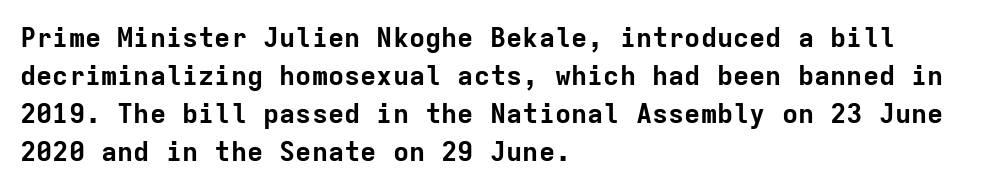
The image shows 27 px bold type, upright; set left-aligned, normal line spacing (1.41x), normal letter spacing, not underlined.
